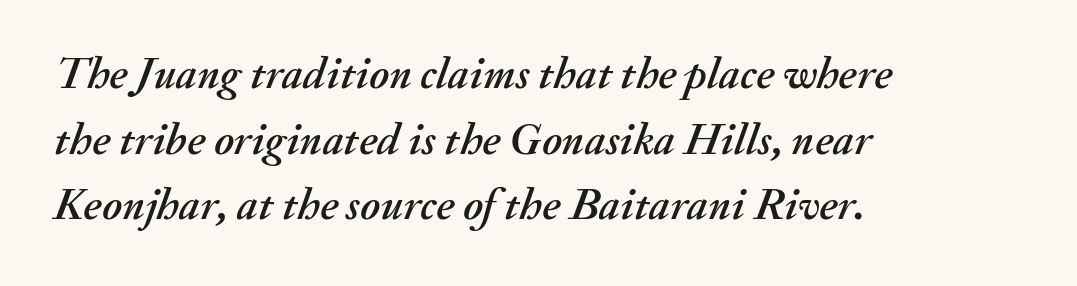
{"italic": "yes", "lean": "right", "slant_degrees": 20, "width": "normal", "stroke_contrast": "medium", "x_height": "small", "monospaced": "no", "underline": "no", "align": "left", "line_spacing": "normal", "line_spacing_ratio": 1.46, "letter_spacing": "normal", "letter_spacing_em": 0.0, "glyph_px": 45}
